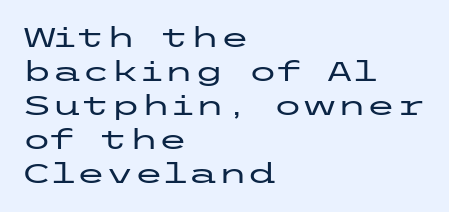
{"italic": "no", "underline": "no", "align": "left", "line_spacing": "normal", "line_spacing_ratio": 1.26, "letter_spacing": "normal", "letter_spacing_em": 0.0, "glyph_px": 27}
